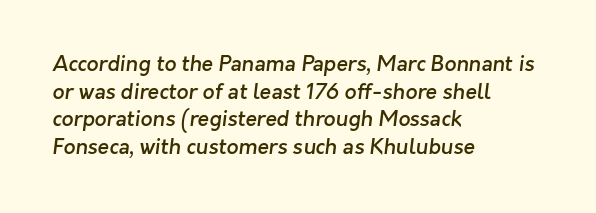
The image shows 21 px text type; set left-aligned, normal line spacing (1.31x), normal letter spacing, not underlined.
